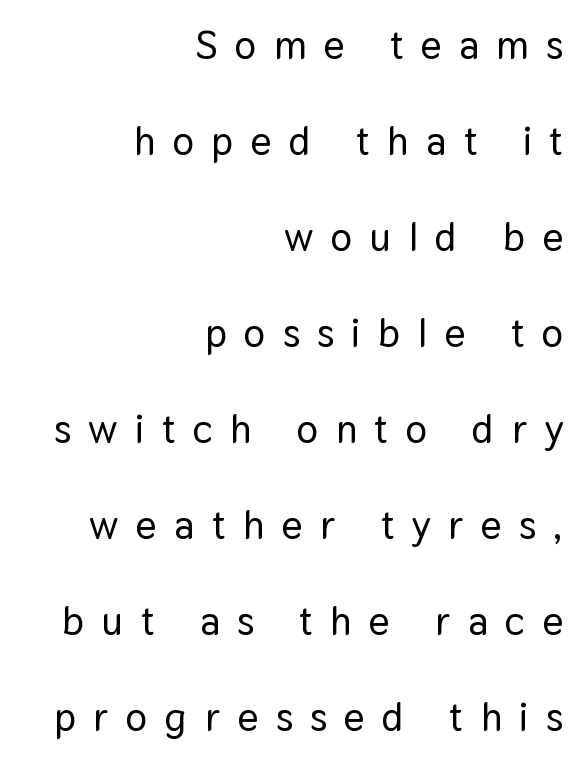
Q: Is the text italic (slanted)? A: No, it is upright.
Q: Is the typeface a serif or a sans-serif typeface? A: Sans-serif.
Q: Is the text underlined? A: No.
Q: How is the paragraph aligned? A: Right-aligned.
Q: Is the spacing between letters normal or unusually wide? A: Unusually wide.
Q: Is the spacing between lines tight, normal or loose? A: Loose.
Q: Width (condensed, normal, or wide)? A: Normal.
Q: Stroke contrast? A: Low.
Q: x-height? A: Medium.
Q: Monospaced? A: No.
